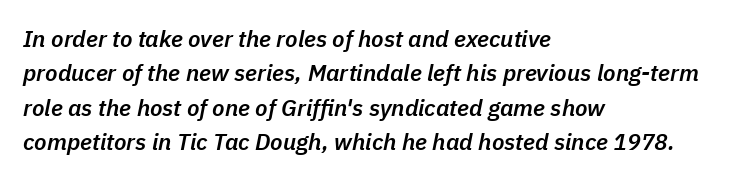
{"italic": "yes", "lean": "right", "slant_degrees": 11, "bold": "semi", "underline": "no", "align": "left", "line_spacing": "normal", "line_spacing_ratio": 1.5, "letter_spacing": "normal", "letter_spacing_em": 0.0, "glyph_px": 23}
